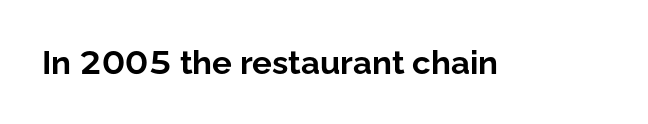
You'd pick this weight for a headline — it's a proper bold. I'd call this a sans setting — the letters go barefoot. The area under the type is left untouched. Spacing verdict: proportional, widths tailored to each character. The line texture is even and compact thanks to regular tracking. These lines were composed using upright roman letters.
